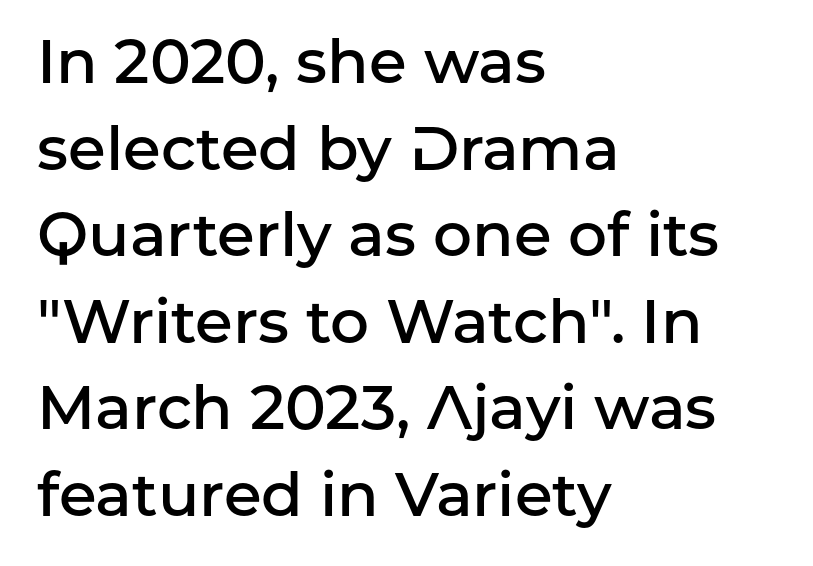
The image shows 61 px semibold sans-serif type, upright; set left-aligned, normal line spacing (1.42x), normal letter spacing, not underlined; low stroke contrast and a medium x-height.
